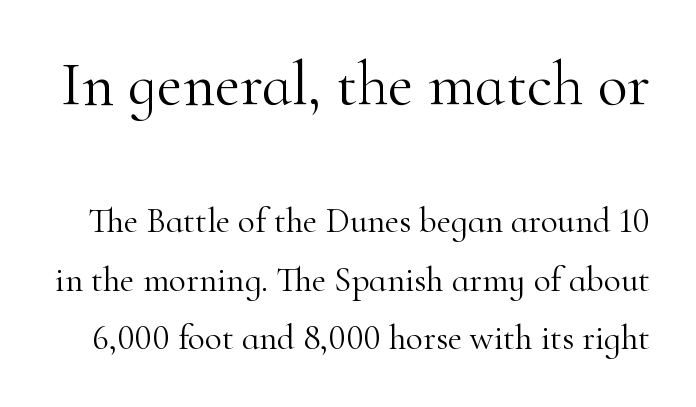
{"serif": "yes", "italic": "no", "bold": "no", "weight": "light", "width": "normal", "stroke_contrast": "high", "x_height": "small", "monospaced": "no", "underline": "no", "line_spacing": "normal", "line_spacing_ratio": 1.67, "letter_spacing": "normal", "letter_spacing_em": 0.0, "larger_block": "first", "size_ratio": 1.77, "glyph_px": 62}
